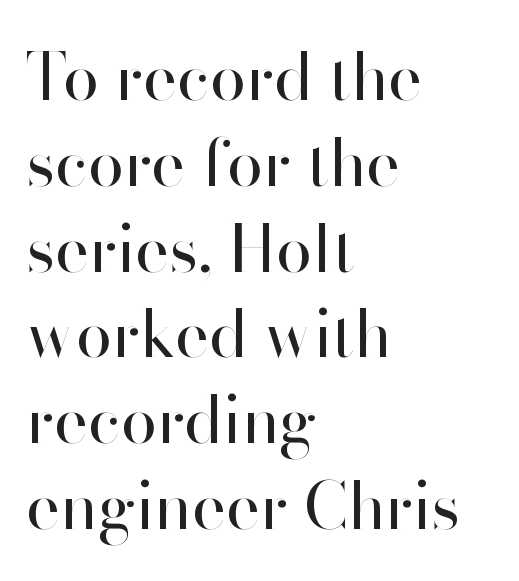
{"serif": "no", "italic": "no", "bold": "no", "weight": "regular", "width": "normal", "stroke_contrast": "high", "x_height": "small", "monospaced": "no", "underline": "no", "align": "left", "line_spacing": "normal", "line_spacing_ratio": 1.32, "letter_spacing": "normal", "letter_spacing_em": 0.0, "glyph_px": 65}
